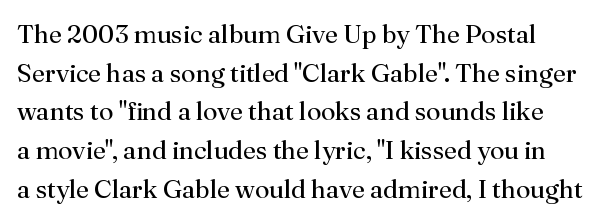
Posture: upright roman. Weight class: somewhere from thin through regular. The space directly below the letters is spotless. The face used here is rendered with its standard letterfit.
